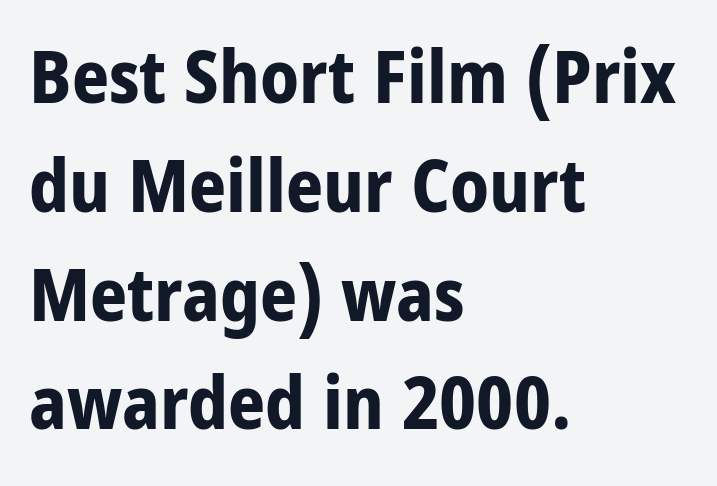
Q: Is the text bold? A: Yes.
Q: Is the text italic (slanted)? A: No, it is upright.
Q: Is the typeface a serif or a sans-serif typeface? A: Sans-serif.
Q: Is the text underlined? A: No.
Q: How is the paragraph aligned? A: Left-aligned.
Q: Is the spacing between letters normal or unusually wide? A: Normal.
Q: Is the spacing between lines tight, normal or loose? A: Normal.
Q: Width (condensed, normal, or wide)? A: Condensed.
Q: Stroke contrast? A: Low.
Q: x-height? A: Large.
Q: Monospaced? A: No.
